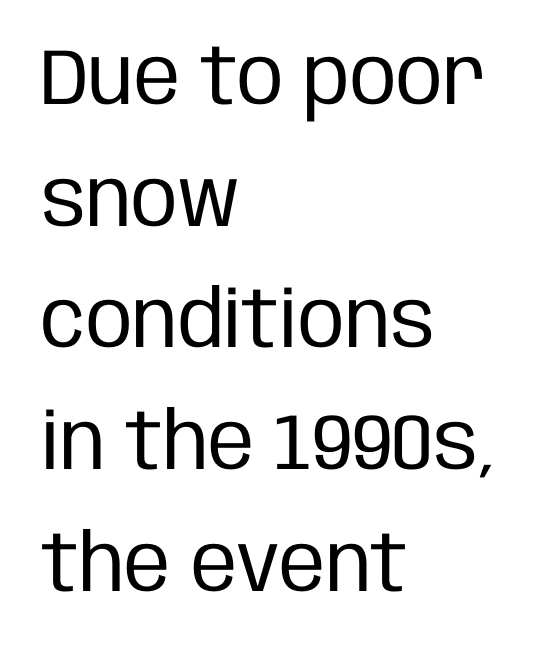
{"serif": "no", "italic": "no", "bold": "no", "weight": "regular", "width": "condensed", "stroke_contrast": "low", "x_height": "large", "monospaced": "no", "underline": "no", "align": "left", "line_spacing": "normal", "line_spacing_ratio": 1.54, "letter_spacing": "normal", "letter_spacing_em": 0.0, "glyph_px": 79}
